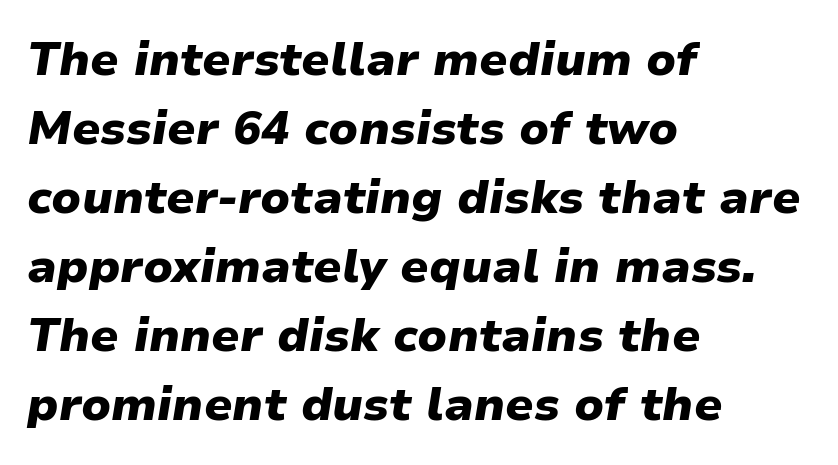
The image shows 47 px heavy type, italic (leaning right); set left-aligned, normal line spacing (1.47x), normal letter spacing, not underlined; low stroke contrast and a medium x-height.
